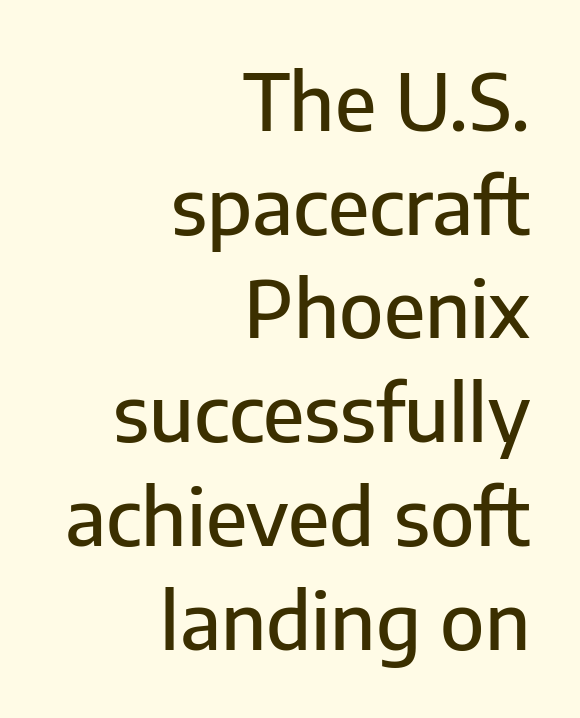
Q: Is the text italic (slanted)? A: No, it is upright.
Q: Is the typeface a serif or a sans-serif typeface? A: Sans-serif.
Q: Is the text underlined? A: No.
Q: How is the paragraph aligned? A: Right-aligned.
Q: Is the spacing between letters normal or unusually wide? A: Normal.
Q: Is the spacing between lines tight, normal or loose? A: Normal.
Q: Width (condensed, normal, or wide)? A: Normal.
Q: Stroke contrast? A: Low.
Q: x-height? A: Medium.
Q: Monospaced? A: No.
